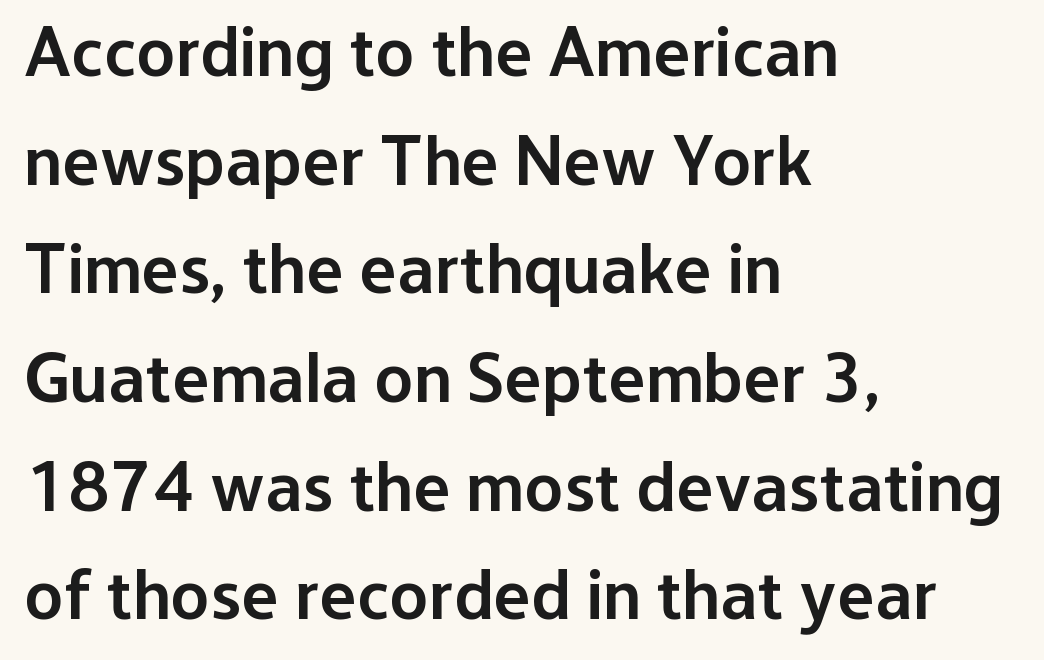
{"serif": "no", "italic": "no", "bold": "semi", "weight": "semibold", "width": "normal", "stroke_contrast": "low", "x_height": "medium", "monospaced": "no", "underline": "no", "align": "left", "line_spacing": "normal", "line_spacing_ratio": 1.53, "letter_spacing": "normal", "letter_spacing_em": 0.0, "glyph_px": 71}
